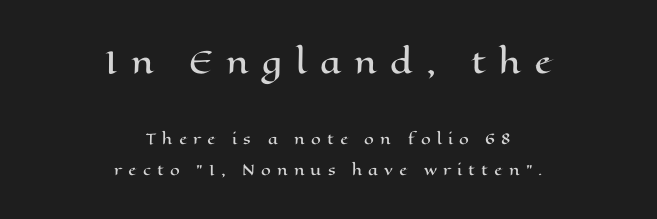
{"italic": "no", "width": "wide", "stroke_contrast": "high", "x_height": "medium", "monospaced": "no", "underline": "no", "align": "center", "line_spacing": "loose", "line_spacing_ratio": 2.2, "letter_spacing": "wide", "letter_spacing_em": 0.44, "larger_block": "first", "size_ratio": 2.14, "glyph_px": 30}
